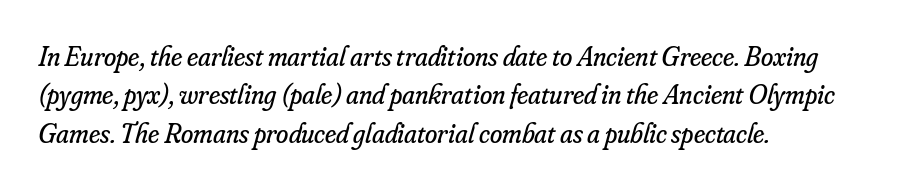
The image shows 28 px regular-weight serif type, italic (leaning right); set left-aligned, normal line spacing (1.37x), normal letter spacing, not underlined; low stroke contrast and a small x-height.
